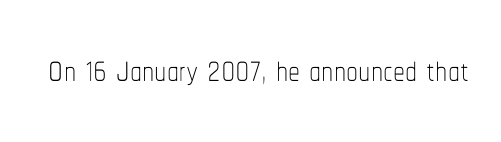
Q: Is the text bold? A: No.
Q: Is the text italic (slanted)? A: No, it is upright.
Q: Is the text underlined? A: No.
Q: Is the spacing between letters normal or unusually wide? A: Normal.
Q: Width (condensed, normal, or wide)? A: Condensed.
Q: Stroke contrast? A: Low.
Q: x-height? A: Medium.
Q: Monospaced? A: No.
